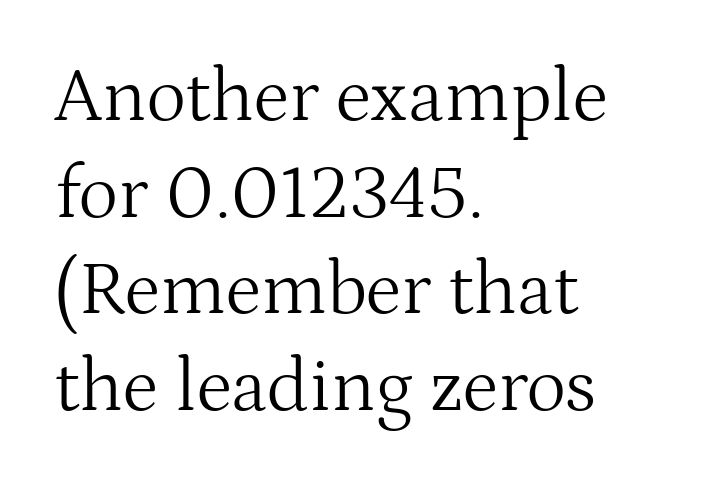
Q: Is the text bold? A: No.
Q: Is the text italic (slanted)? A: No, it is upright.
Q: Is the typeface a serif or a sans-serif typeface? A: Serif.
Q: Is the text underlined? A: No.
Q: How is the paragraph aligned? A: Left-aligned.
Q: Is the spacing between letters normal or unusually wide? A: Normal.
Q: Is the spacing between lines tight, normal or loose? A: Normal.
Q: Width (condensed, normal, or wide)? A: Normal.
Q: Stroke contrast? A: Medium.
Q: x-height? A: Medium.
Q: Monospaced? A: No.
